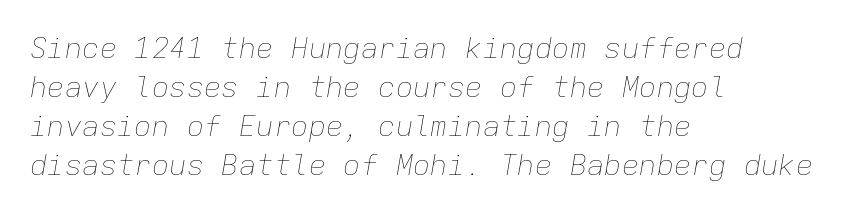
The glyphs look as if they've been sheared to an angle. The letterforms sit at book weight or below. All the whitespace from short lines collects on the right. The words here are not underlined.
